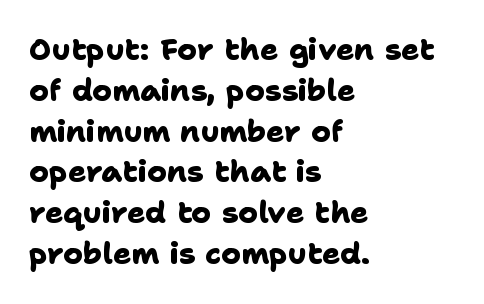
Q: Is the text bold? A: Yes.
Q: Is the typeface a serif or a sans-serif typeface? A: Sans-serif.
Q: Is the text underlined? A: No.
Q: How is the paragraph aligned? A: Left-aligned.
Q: Is the spacing between letters normal or unusually wide? A: Normal.
Q: Is the spacing between lines tight, normal or loose? A: Normal.
Q: Width (condensed, normal, or wide)? A: Normal.
Q: Stroke contrast? A: Low.
Q: x-height? A: Medium.
Q: Monospaced? A: No.
